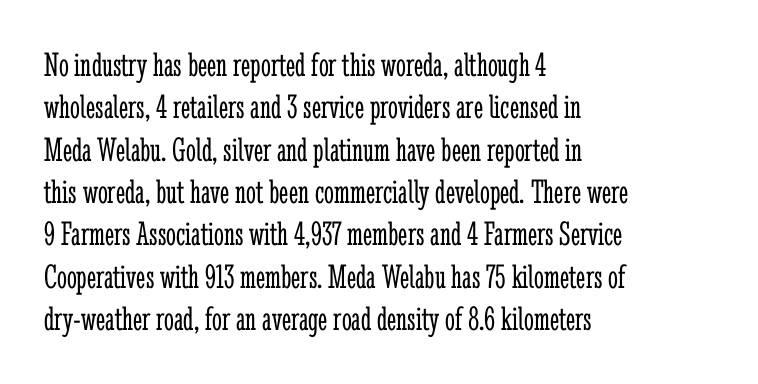
Q: Is the text bold? A: No.
Q: Is the text italic (slanted)? A: No, it is upright.
Q: Is the typeface a serif or a sans-serif typeface? A: Serif.
Q: Is the text underlined? A: No.
Q: How is the paragraph aligned? A: Left-aligned.
Q: Is the spacing between letters normal or unusually wide? A: Normal.
Q: Width (condensed, normal, or wide)? A: Condensed.
Q: Stroke contrast? A: Low.
Q: x-height? A: Medium.
Q: Monospaced? A: No.
